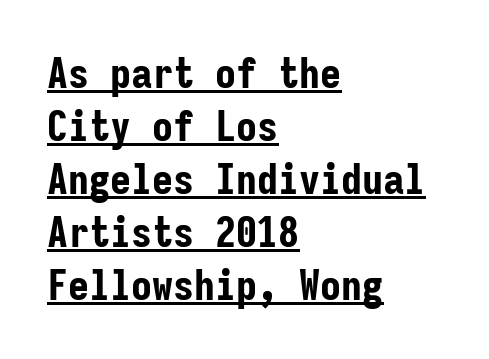
The image shows 42 px bold, condensed sans-serif type, upright, monospaced; set left-aligned, normal line spacing (1.26x), normal letter spacing, underlined; low stroke contrast and a medium x-height.
